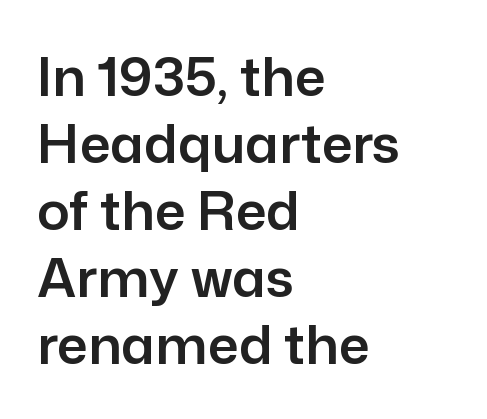
Italic? Not at all — the glyphs are vertical. Plain, unruled lines of type. Alignment: flush left. These lines are rendered in a variable-pitch font. In terms of letterform style, serifs are entirely absent. The gaps between neighbouring characters are ordinary and unremarkable.
